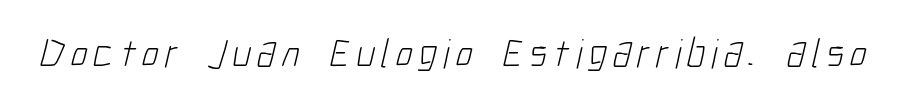
The image shows 41 px light, condensed sans-serif type; set not underlined; low stroke contrast and a medium x-height.
